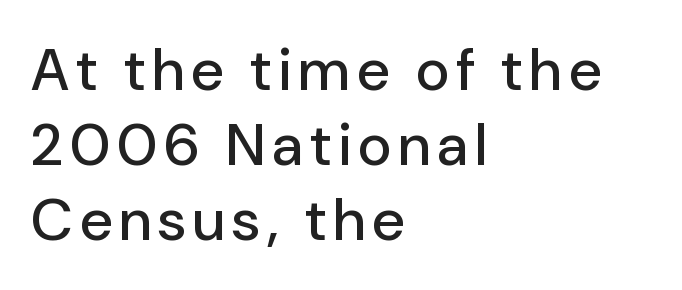
{"serif": "no", "italic": "no", "width": "normal", "stroke_contrast": "low", "x_height": "medium", "monospaced": "no", "underline": "no", "align": "left", "line_spacing": "normal", "line_spacing_ratio": 1.27, "glyph_px": 59}
